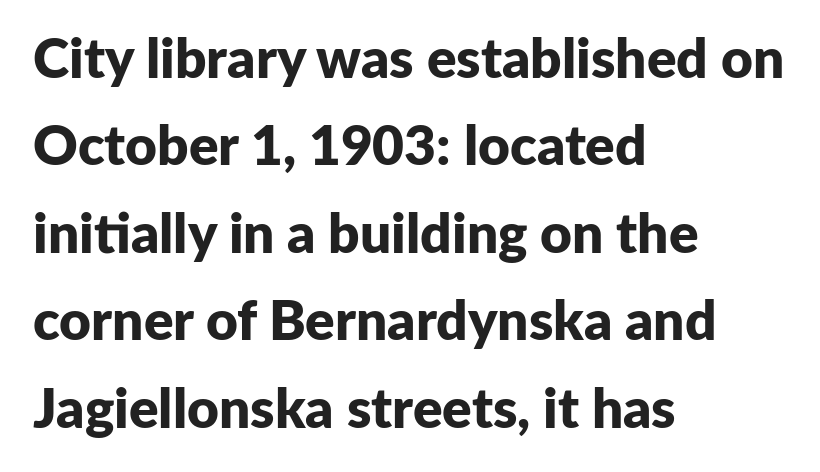
Q: Is the text bold? A: Yes.
Q: Is the text italic (slanted)? A: No, it is upright.
Q: Is the typeface a serif or a sans-serif typeface? A: Sans-serif.
Q: Is the text underlined? A: No.
Q: How is the paragraph aligned? A: Left-aligned.
Q: Is the spacing between letters normal or unusually wide? A: Normal.
Q: Is the spacing between lines tight, normal or loose? A: Normal.
Q: Width (condensed, normal, or wide)? A: Normal.
Q: Stroke contrast? A: Low.
Q: x-height? A: Medium.
Q: Monospaced? A: No.
